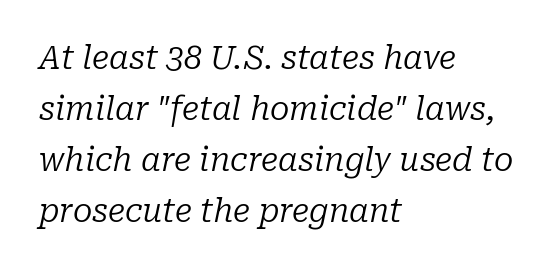
The image shows 32 px regular-weight serif type, italic (leaning right); set left-aligned, normal line spacing (1.59x), normal letter spacing, not underlined; low stroke contrast and a medium x-height.
